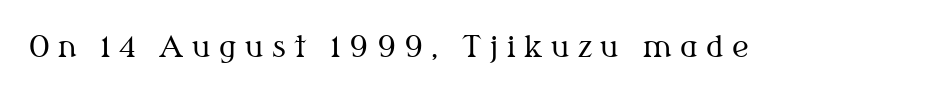
The face used here is rendered with a markedly widened letterfit. Each row of text sits above clean, open space. Style check: upright. The weight would be labelled regular, book, light, or lighter still.
